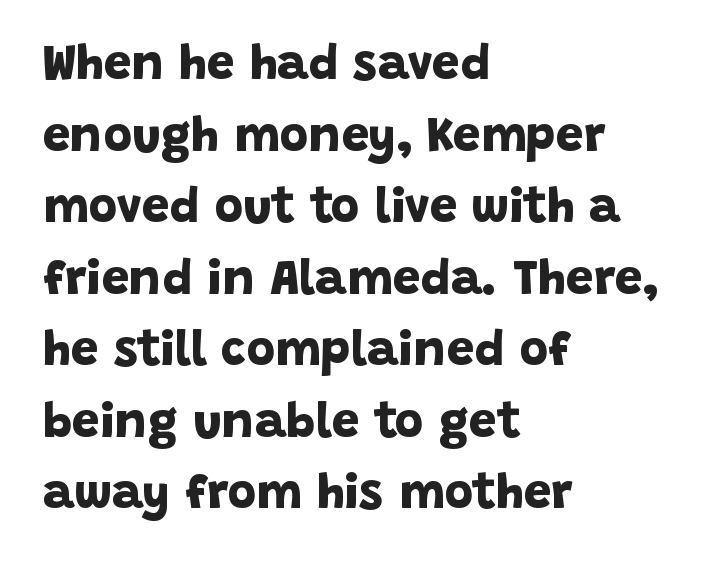
{"serif": "no", "bold": "yes", "weight": "bold", "width": "normal", "stroke_contrast": "low", "x_height": "large", "monospaced": "no", "underline": "no", "align": "left", "line_spacing": "normal", "line_spacing_ratio": 1.46, "letter_spacing": "normal", "letter_spacing_em": 0.0, "glyph_px": 49}
